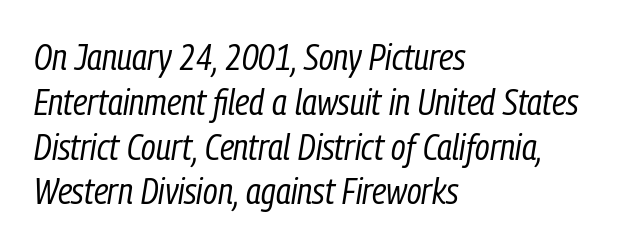
The image shows 37 px regular-weight, condensed type, italic (leaning right); set left-aligned, line spacing 1.21x, normal letter spacing, not underlined; low stroke contrast and a medium x-height.
